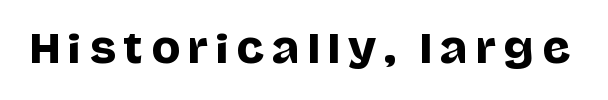
Q: Is the text italic (slanted)? A: No, it is upright.
Q: Is the typeface a serif or a sans-serif typeface? A: Sans-serif.
Q: Is the text underlined? A: No.
Q: Is the spacing between letters normal or unusually wide? A: Unusually wide.
Q: Width (condensed, normal, or wide)? A: Normal.
Q: Stroke contrast? A: Low.
Q: x-height? A: Large.
Q: Monospaced? A: No.
